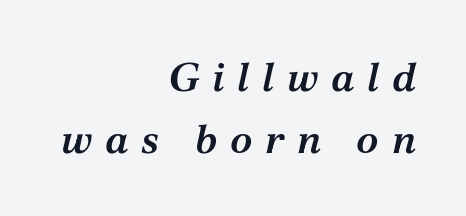
Q: Is the text bold? A: Semi-bold.
Q: Is the text italic (slanted)? A: Yes, it leans right by about 12 degrees.
Q: Is the typeface a serif or a sans-serif typeface? A: Serif.
Q: Is the text underlined? A: No.
Q: How is the paragraph aligned? A: Right-aligned.
Q: Is the spacing between letters normal or unusually wide? A: Unusually wide.
Q: Is the spacing between lines tight, normal or loose? A: Normal.
Q: Width (condensed, normal, or wide)? A: Normal.
Q: Stroke contrast? A: Medium.
Q: x-height? A: Medium.
Q: Monospaced? A: No.
